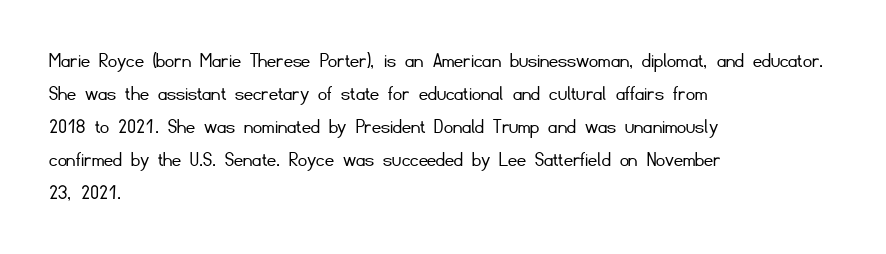
In terms of leading, this rendering sits right in the middle. Quick note: not italic, upright. Stems here are at most as thick as an everyday book face. Letter spacing: default.
